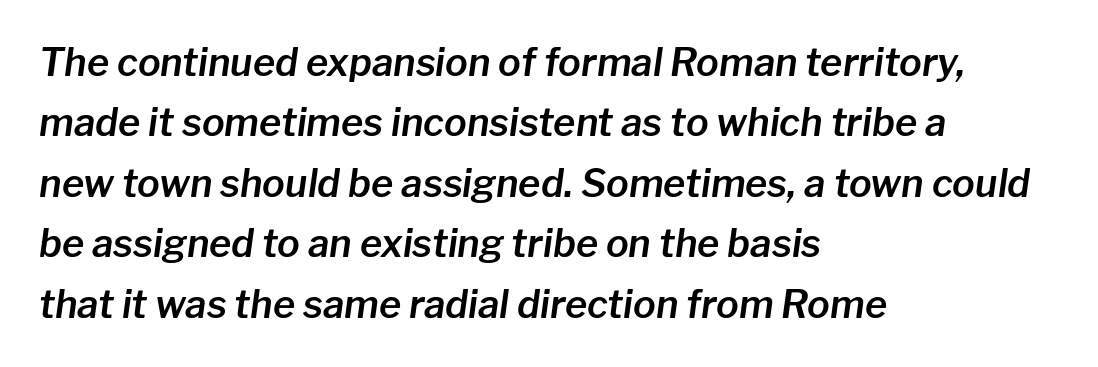
{"italic": "yes", "lean": "right", "slant_degrees": 8, "width": "normal", "stroke_contrast": "low", "x_height": "medium", "monospaced": "no", "underline": "no", "align": "left", "line_spacing": "normal", "line_spacing_ratio": 1.59, "letter_spacing": "normal", "letter_spacing_em": 0.0, "glyph_px": 38}
